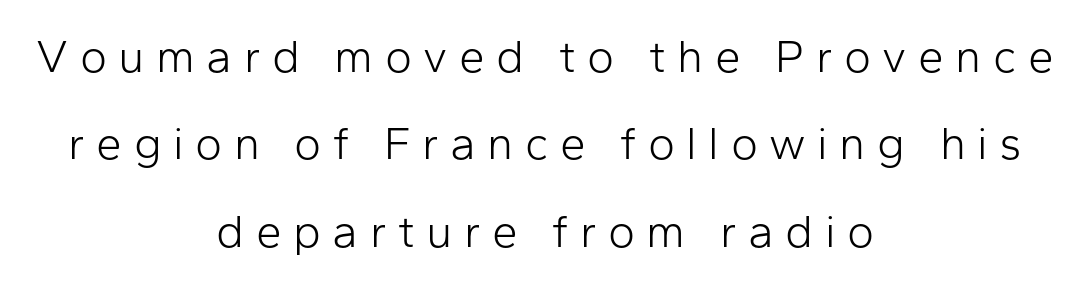
The image shows 46 px light sans-serif type, upright; set centered, loose line spacing (1.9x), unusually wide letter spacing (+0.25 em), not underlined; low stroke contrast and a medium x-height.
